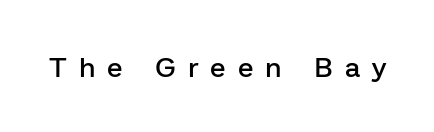
Q: Is the text bold? A: Semi-bold.
Q: Is the text italic (slanted)? A: No, it is upright.
Q: Is the typeface a serif or a sans-serif typeface? A: Sans-serif.
Q: Is the text underlined? A: No.
Q: Is the spacing between letters normal or unusually wide? A: Unusually wide.
Q: Width (condensed, normal, or wide)? A: Normal.
Q: Stroke contrast? A: Low.
Q: x-height? A: Medium.
Q: Monospaced? A: No.
